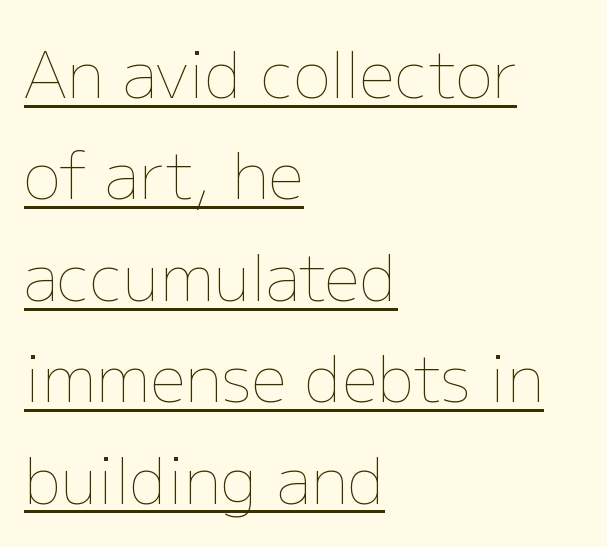
The image shows 63 px thin type, upright; set left-aligned, normal line spacing (1.61x), normal letter spacing, underlined; low stroke contrast and a medium x-height.
